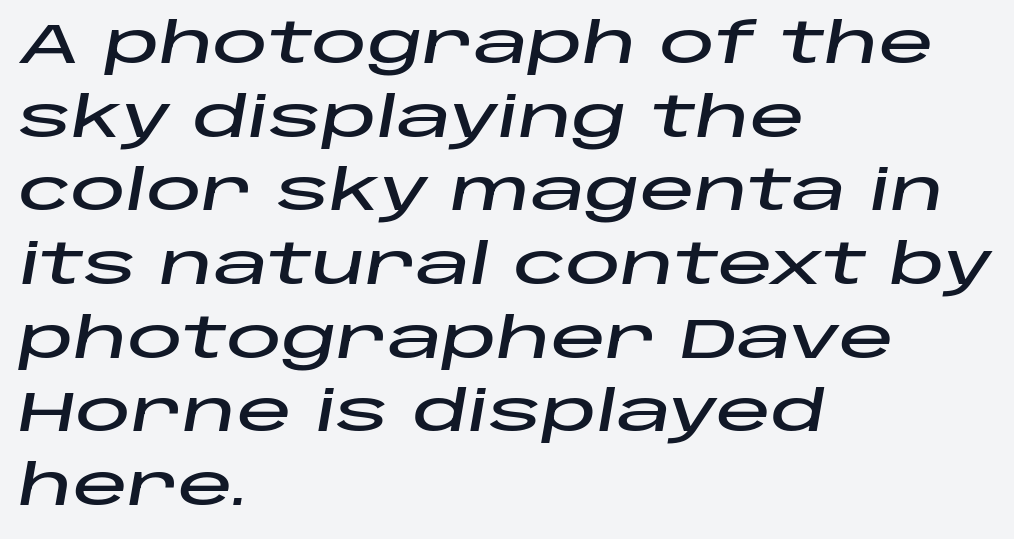
The image shows 55 px wide type, italic (leaning right); set left-aligned, normal line spacing (1.34x), normal letter spacing, not underlined; low stroke contrast and a large x-height.
